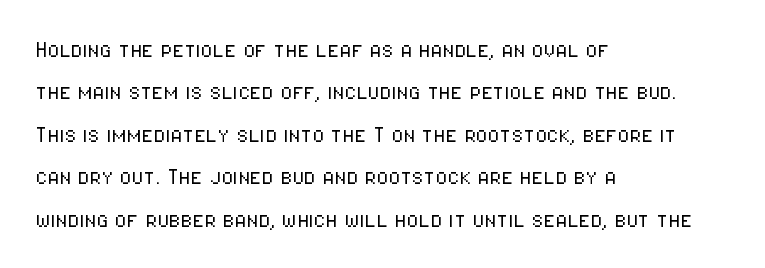
Characters follow at the spacing the type designer built in. Where is the straight margin? On the left. Weight: regular or lighter. Check the space under the baseline: it is left empty. Each new line begins a customary step beneath the previous one.
